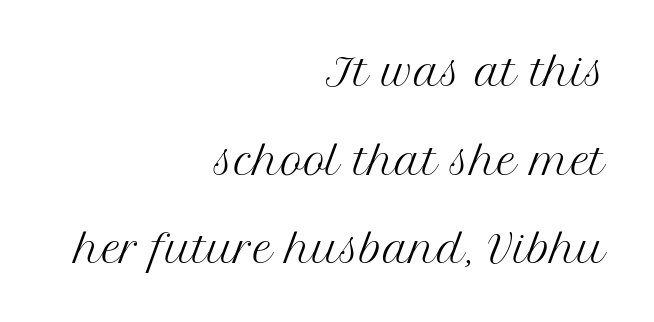
Lines of text with bare space underneath. Visually the block forms a straight wall on the right and a jagged coastline on the left. The letters look calm and open, with moderate or lighter stems. These lines keep a tight, regular rhythm from letter to letter. In terms of leading, this rendering errs on the spacious side.
